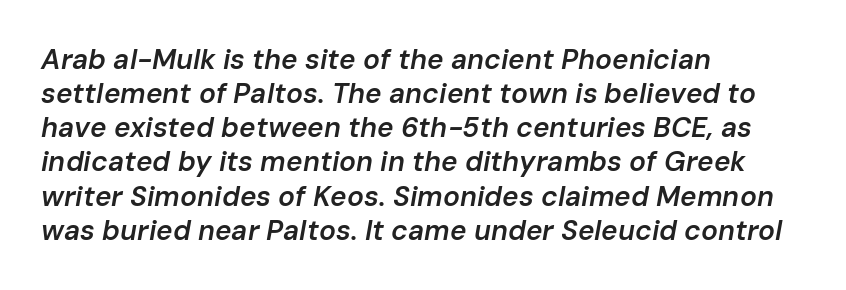
The paragraph shown leans on its left margin. Each word holds together tightly as a unit, with standard inter-letter gaps. The space directly below the letters is spotless. Bold? Not quite — semibold, heavier than regular but stopping short. Would a proofreader flag this as italicized? Yes. Do the characters align in a grid? No, the font is proportional.
